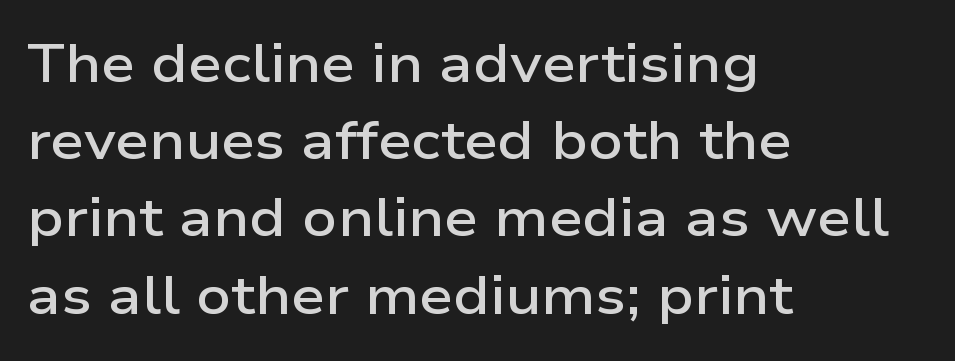
Q: Is the text bold? A: Semi-bold.
Q: Is the text italic (slanted)? A: No, it is upright.
Q: Is the typeface a serif or a sans-serif typeface? A: Sans-serif.
Q: Is the text underlined? A: No.
Q: How is the paragraph aligned? A: Left-aligned.
Q: Is the spacing between letters normal or unusually wide? A: Normal.
Q: Is the spacing between lines tight, normal or loose? A: Normal.
Q: Width (condensed, normal, or wide)? A: Wide.
Q: Stroke contrast? A: Low.
Q: x-height? A: Medium.
Q: Monospaced? A: No.
